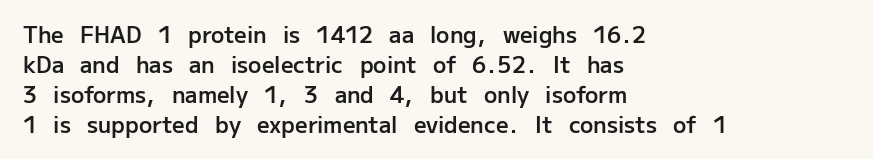
The image shows 22 px text type, upright; set left-aligned, normal line spacing (1.36x), normal letter spacing, not underlined.
